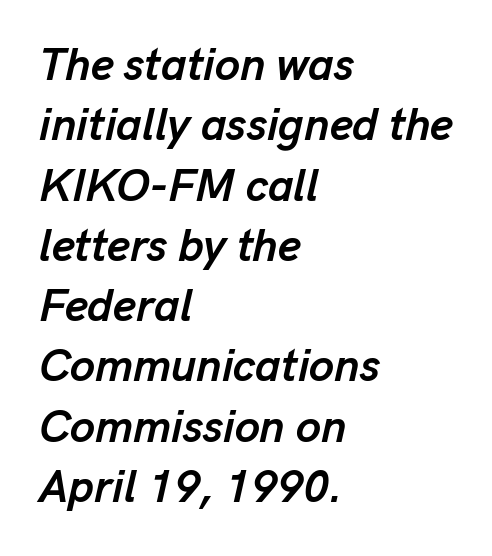
Each word holds together tightly as a unit, with standard inter-letter gaps. Character widths vary here, with narrow letters taking less room than wide ones. These lines are set flush left with a ragged right edge. Lines of text with bare space underneath. Thick stems and heavy bowls — unmistakably bold. Yep, that's italic — everything's leaning.
